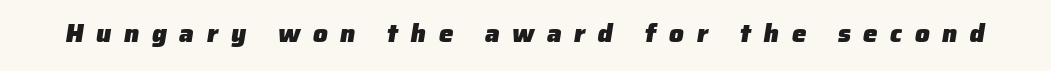
Q: Is the text bold? A: Yes.
Q: Is the text underlined? A: No.
Q: Is the spacing between letters normal or unusually wide? A: Unusually wide.
